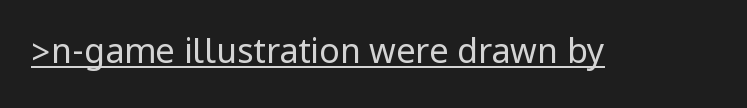
{"serif": "no", "italic": "no", "bold": "no", "weight": "regular", "width": "condensed", "stroke_contrast": "low", "underline": "yes", "letter_spacing": "normal", "letter_spacing_em": 0.0, "glyph_px": 34}
